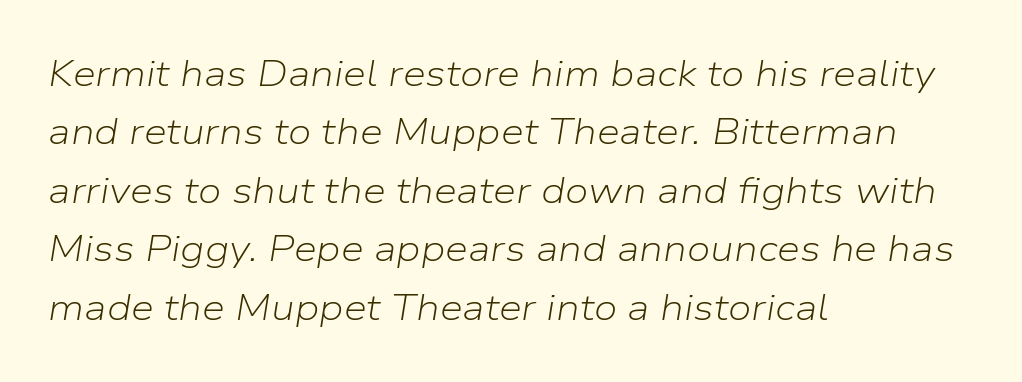
{"italic": "yes", "lean": "right", "slant_degrees": 9, "bold": "no", "weight": "light", "width": "normal", "stroke_contrast": "low", "x_height": "medium", "monospaced": "no", "underline": "no", "align": "left", "line_spacing": "normal", "line_spacing_ratio": 1.58, "letter_spacing": "normal", "letter_spacing_em": 0.0, "glyph_px": 37}
